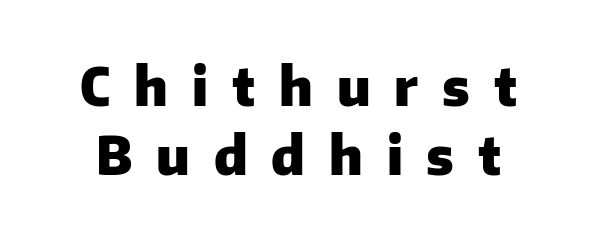
Leading: standard. Proportional: the letters do not fall into vertical columns. Rule under the text: the space is simply empty. Notice how the stems are strictly vertical — no italics here. The horizontal fit of the characters is loose and conspicuously gappy.
